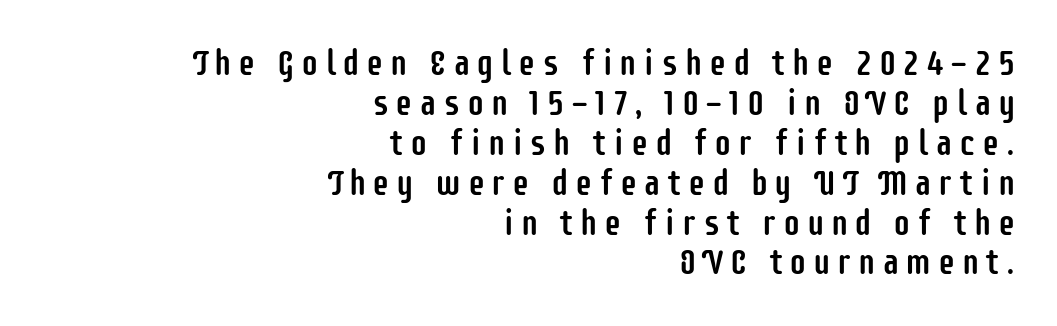
A typesetter would call this proportional, since set widths differ per character. These lines are composed in type without serifs. Typeset ragged left — the right edge is the straight one. Ascenders rise straight up at ninety degrees. This rendering features lettering with no underline.
